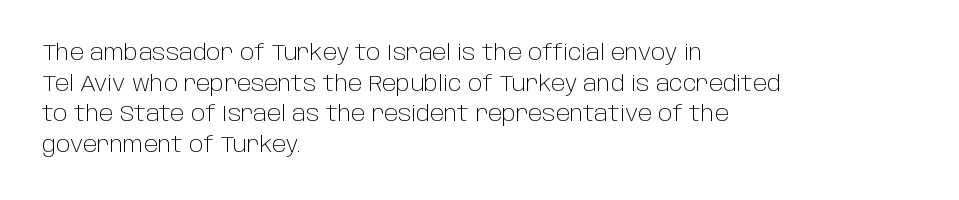
Here the glyphs are tracked normally, forming tight word shapes. This sample keeps an unexceptional amount of space between lines. Every character sits straight up, as roman type does. Each stroke keeps to a modest, everyday thickness or less. This rendering uses left alignment, leaving the right contour irregular. Descenders are the only things crossing below the line.
